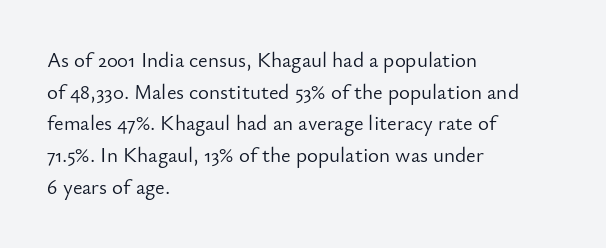
Style check: upright. Leftover space on each line is placed entirely after the last word. The rows are spaced the way most documents space them. The font is comparable to plain body text, perhaps lighter. Honestly, there is no underline to notice here at all. Nobody touched the tracking dial on this one.
